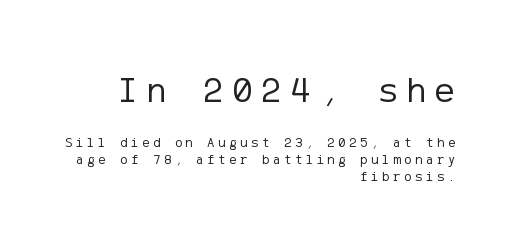
The image shows 37 px regular-weight sans-serif type, upright; set right-aligned, line spacing 1.22x, unusually wide letter spacing (+0.25 em), not underlined; the first (top) block is 2.64x larger; low stroke contrast and a medium x-height.
